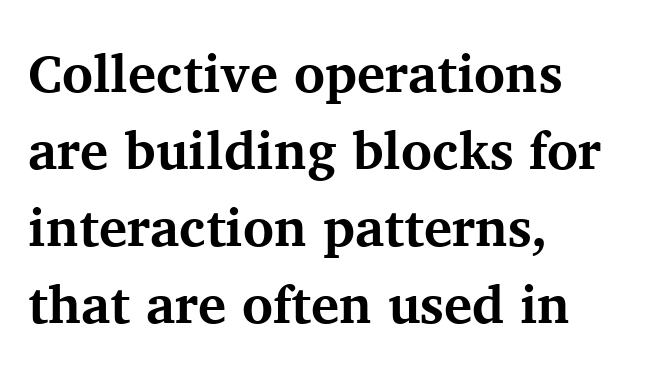
{"serif": "yes", "italic": "no", "bold": "yes", "weight": "bold", "width": "normal", "stroke_contrast": "medium", "x_height": "medium", "monospaced": "no", "underline": "no", "align": "left", "line_spacing": "normal", "line_spacing_ratio": 1.45, "letter_spacing": "normal", "letter_spacing_em": 0.0, "glyph_px": 53}
